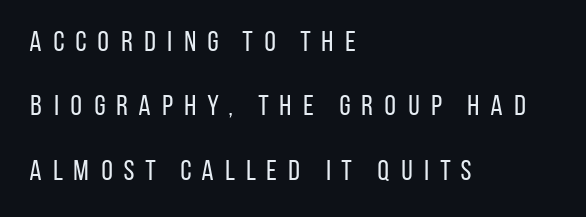
The image shows 29 px regular-weight, condensed sans-serif type, upright; set left-aligned, loose line spacing (2.22x), unusually wide letter spacing (+0.33 em), not underlined; low stroke contrast and a large x-height.
